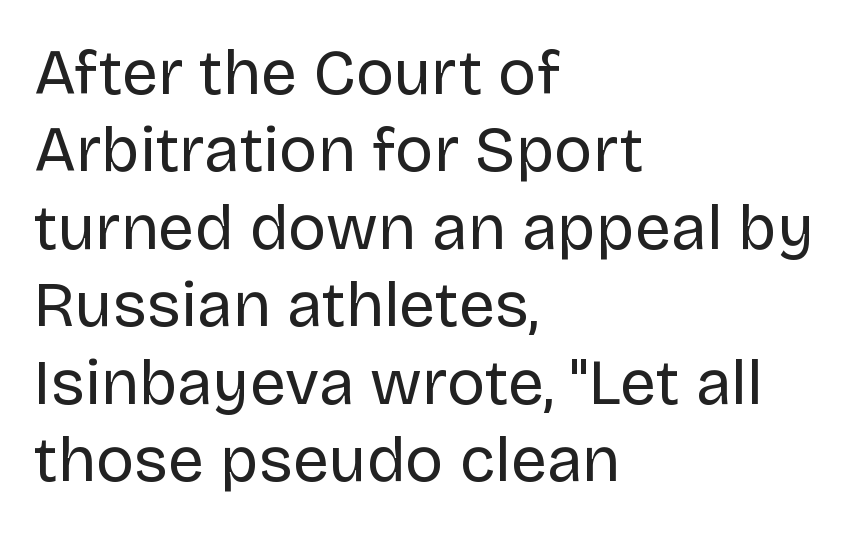
The image shows 64 px regular-weight sans-serif type, upright; set left-aligned, line spacing 1.21x, normal letter spacing, not underlined; low stroke contrast and a large x-height.
